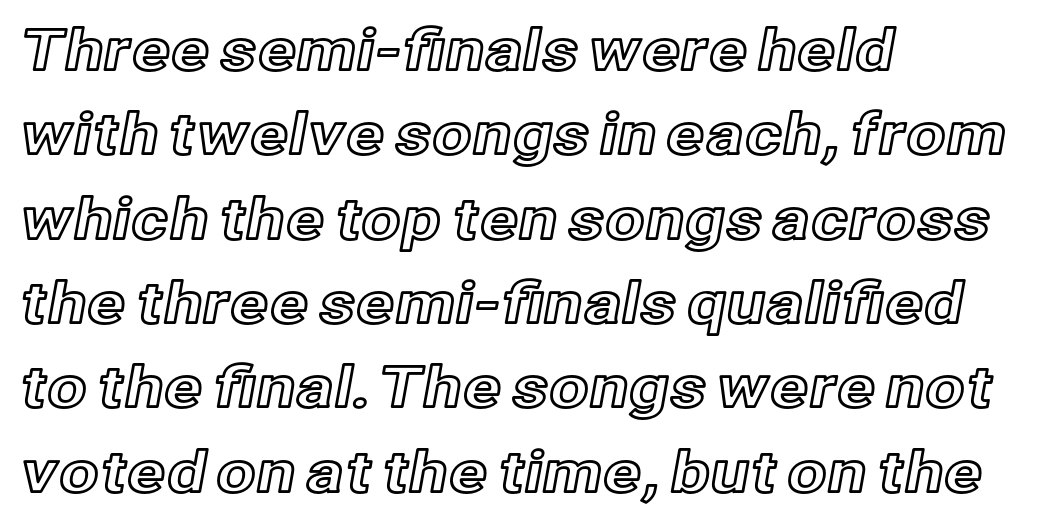
Q: Is the text italic (slanted)? A: Yes.
Q: Is the text underlined? A: No.
Q: How is the paragraph aligned? A: Left-aligned.
Q: Is the spacing between letters normal or unusually wide? A: Normal.
Q: Is the spacing between lines tight, normal or loose? A: Normal.
Q: Width (condensed, normal, or wide)? A: Normal.
Q: x-height? A: Medium.
Q: Monospaced? A: No.
